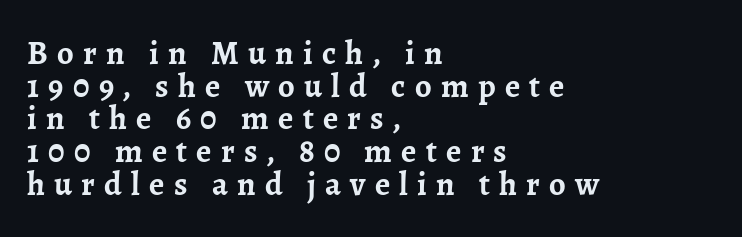
The image shows 33 px semibold serif type, upright; set left-aligned, tight line spacing (0.99x), unusually wide letter spacing (+0.28 em), not underlined; low stroke contrast and a medium x-height.
